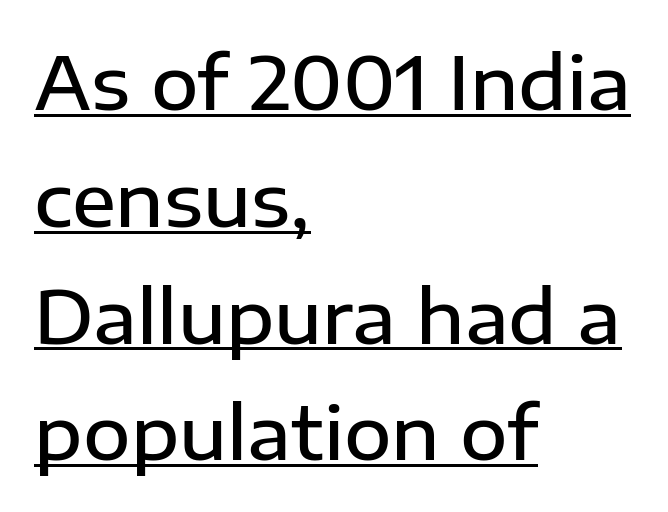
You can tell from the bare stems that sans-serif type was used. Decoration check: the copy is underlined. Is this a fixed-width face? No — the glyphs have proportional, varying widths. Italic: no, the glyphs are upright roman. Firm but not heavy-handed strokes: this text is semibold.
